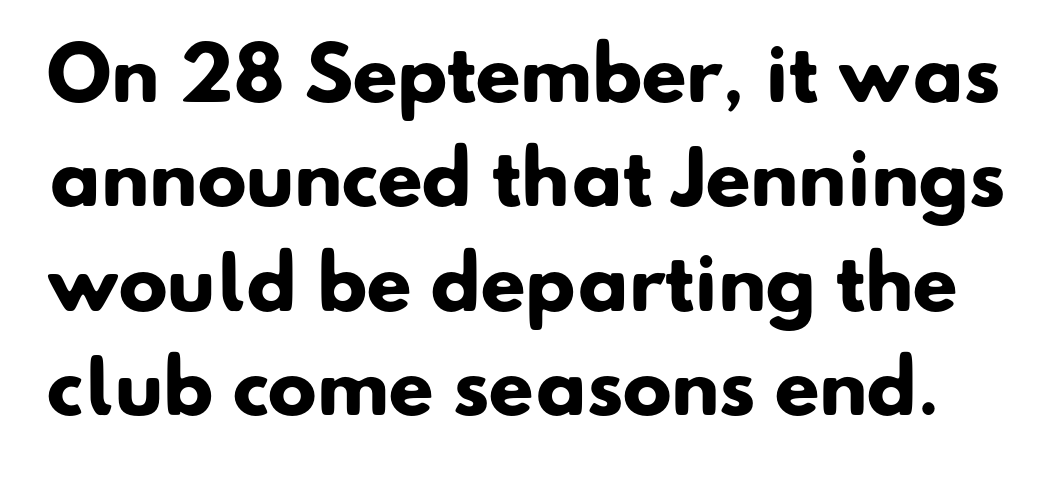
Do the characters align in a grid? No, the font is proportional. Clear beneath every line of the passage. The leading is moderate, giving the passage an even texture. The letterforms sit shoulder to shoulder at normal distance. Heavy-handed strokes throughout: this text is bold.
